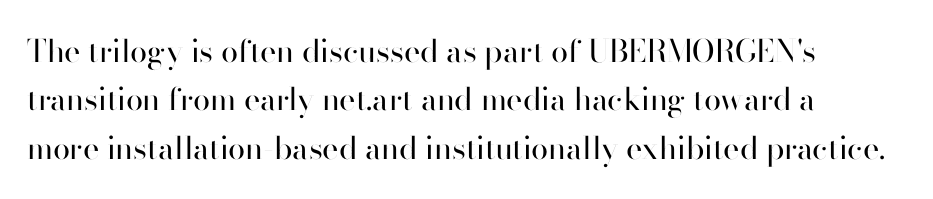
{"serif": "no", "italic": "no", "bold": "no", "weight": "regular", "width": "normal", "stroke_contrast": "high", "x_height": "small", "monospaced": "no", "underline": "no", "align": "left", "line_spacing": "normal", "line_spacing_ratio": 1.56, "letter_spacing": "normal", "letter_spacing_em": 0.0, "glyph_px": 31}
